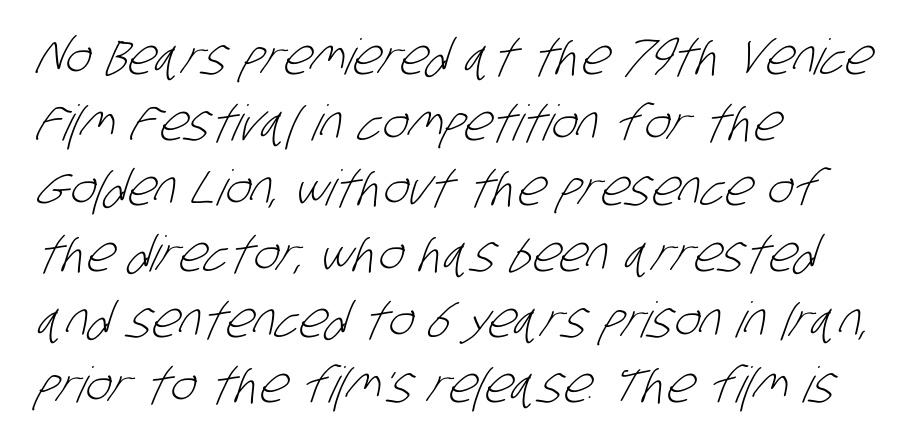
The image shows 49 px light, condensed sans-serif type; set left-aligned, normal line spacing (1.34x), normal letter spacing, not underlined; low stroke contrast and a large x-height.
